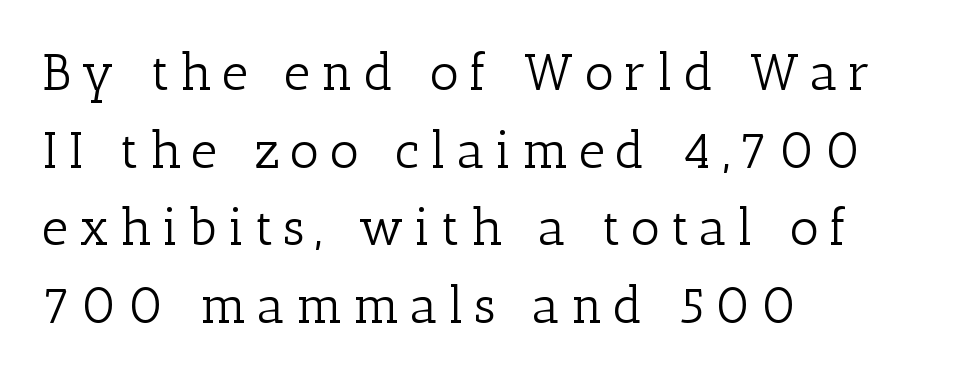
Q: Is the text bold? A: No.
Q: Is the text italic (slanted)? A: No, it is upright.
Q: Is the typeface a serif or a sans-serif typeface? A: Serif.
Q: Is the text underlined? A: No.
Q: How is the paragraph aligned? A: Left-aligned.
Q: Is the spacing between letters normal or unusually wide? A: Unusually wide.
Q: Is the spacing between lines tight, normal or loose? A: Normal.
Q: Width (condensed, normal, or wide)? A: Normal.
Q: Stroke contrast? A: Low.
Q: x-height? A: Medium.
Q: Monospaced? A: No.
